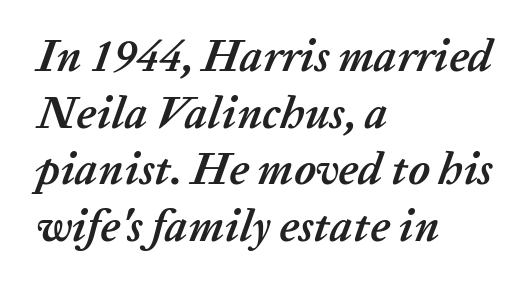
Summary of vertical rhythm: regular, with standard interline spacing. How are the letters spaced? Ordinarily, with no added tracking. Note the varied advance widths — an 'i' is clearly narrower than an 'm'. You can tell it's italic because the verticals aren't actually vertical.
